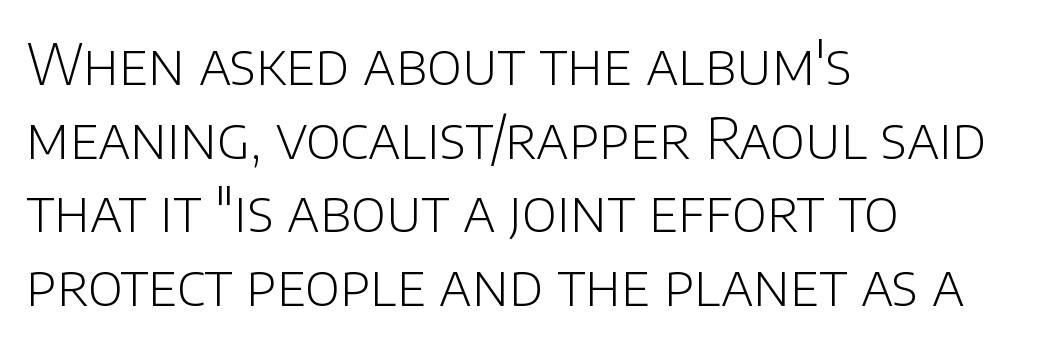
Q: Is the text bold? A: No.
Q: Is the text italic (slanted)? A: No, it is upright.
Q: Is the typeface a serif or a sans-serif typeface? A: Sans-serif.
Q: Is the text underlined? A: No.
Q: How is the paragraph aligned? A: Left-aligned.
Q: Is the spacing between letters normal or unusually wide? A: Normal.
Q: Is the spacing between lines tight, normal or loose? A: Normal.
Q: Width (condensed, normal, or wide)? A: Normal.
Q: Stroke contrast? A: Low.
Q: x-height? A: Large.
Q: Monospaced? A: No.
